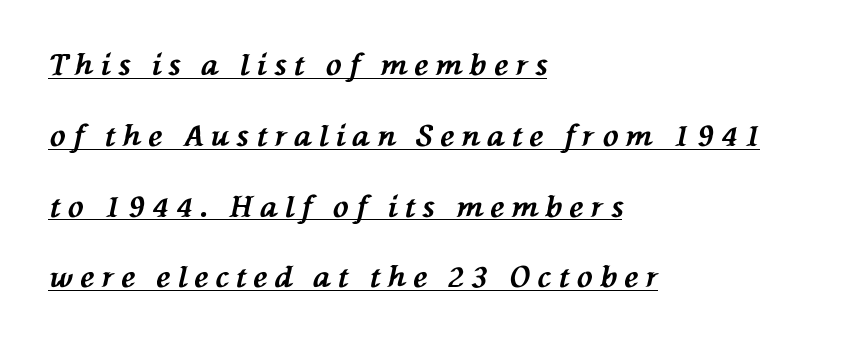
Q: Is the text bold? A: Yes.
Q: Is the text italic (slanted)? A: Yes, it leans left by about 76 degrees.
Q: Is the text underlined? A: Yes.
Q: How is the paragraph aligned? A: Left-aligned.
Q: Is the spacing between letters normal or unusually wide? A: Unusually wide.
Q: Is the spacing between lines tight, normal or loose? A: Loose.
Q: Width (condensed, normal, or wide)? A: Normal.
Q: Stroke contrast? A: Medium.
Q: x-height? A: Medium.
Q: Monospaced? A: No.
